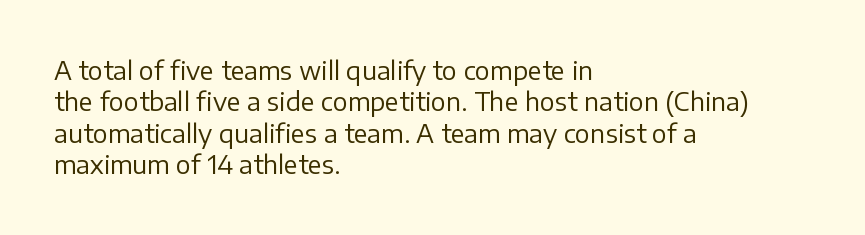
No letter is thick-stroked: the sample isn't bold. This is roman type, the default non-slanted kind. One glance says typical: line gaps are just what's usual. Plain, unruled lines of type. This sample is left-justified, so line endings fall wherever the words run out.
